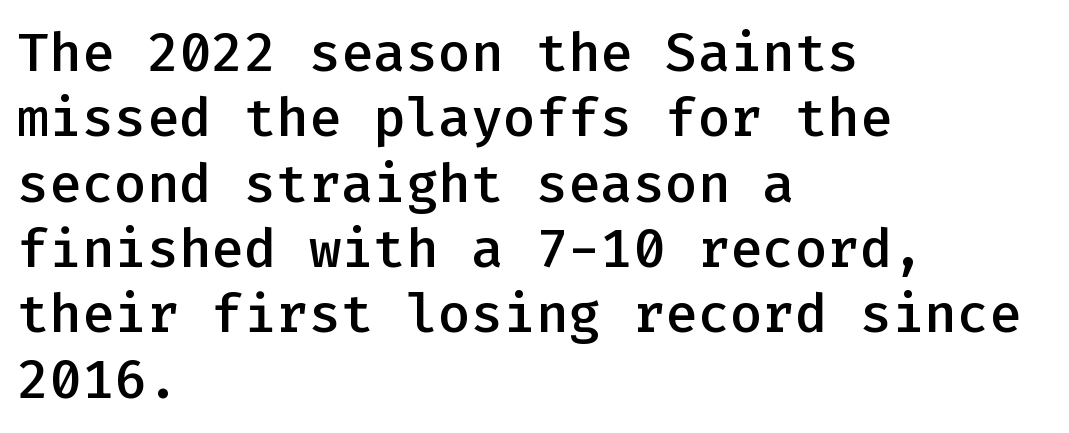
{"serif": "no", "italic": "no", "bold": "semi", "weight": "semibold", "width": "normal", "stroke_contrast": "low", "x_height": "medium", "monospaced": "yes", "underline": "no", "align": "left", "line_spacing_ratio": 1.21, "letter_spacing": "normal", "letter_spacing_em": 0.0, "glyph_px": 54}
